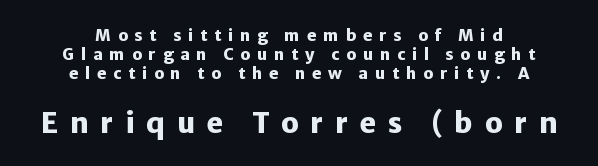
{"serif": "no", "italic": "no", "bold": "yes", "weight": "heavy", "width": "normal", "stroke_contrast": "low", "x_height": "medium", "monospaced": "no", "underline": "no", "align": "center", "line_spacing_ratio": 1.2, "letter_spacing": "wide", "letter_spacing_em": 0.42, "larger_block": "second", "size_ratio": 1.75, "glyph_px": 28}
